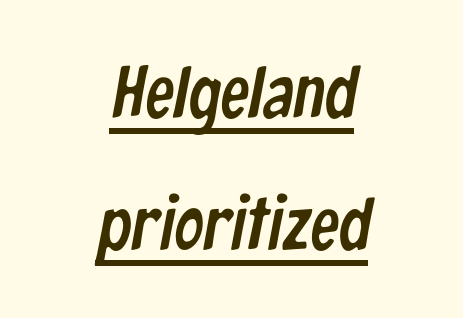
Q: Is the typeface a serif or a sans-serif typeface? A: Sans-serif.
Q: Is the text underlined? A: Yes.
Q: How is the paragraph aligned? A: Centered.
Q: Is the spacing between letters normal or unusually wide? A: Normal.
Q: Width (condensed, normal, or wide)? A: Condensed.
Q: Stroke contrast? A: Low.
Q: x-height? A: Medium.
Q: Monospaced? A: No.
